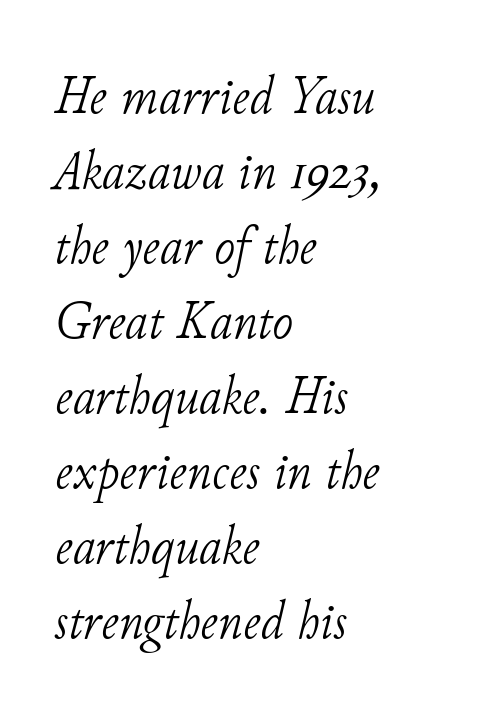
Underlining? Definitely not there. Observe the serifs anchoring each vertical stroke in this sample. Is the stroke heavy? The answer is a plain regular-or-lighter. The passage shown has conventional tracking throughout. Rendered with sloped, italic letterforms.
